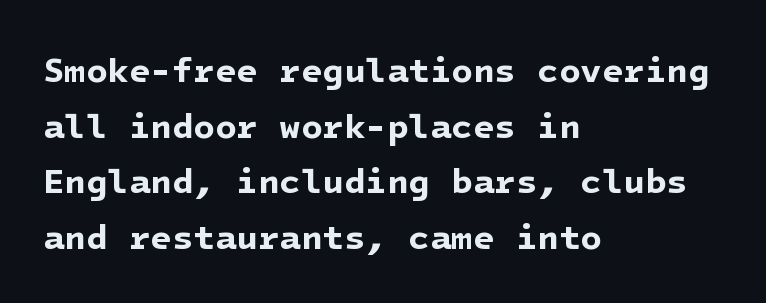
The image shows 35 px bold sans-serif type; set left-aligned, normal line spacing (1.59x), normal letter spacing, not underlined; low stroke contrast and a medium x-height.
